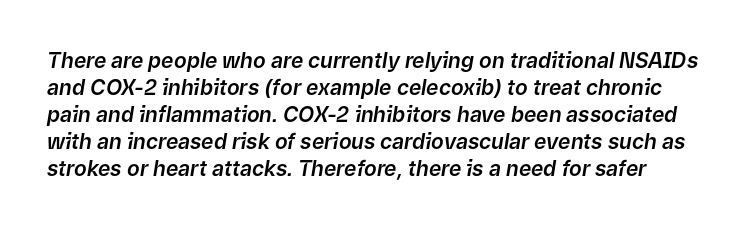
Interline gaps are of average width in this sample. This sample uses plain, unmodified letter spacing. Observe the lean: these are italic letterforms. The specimen omits any rule beneath the text block's lines.
